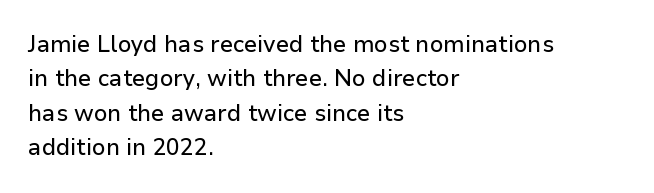
Q: Is the text italic (slanted)? A: No, it is upright.
Q: Is the text underlined? A: No.
Q: How is the paragraph aligned? A: Left-aligned.
Q: Is the spacing between letters normal or unusually wide? A: Normal.
Q: Is the spacing between lines tight, normal or loose? A: Normal.
